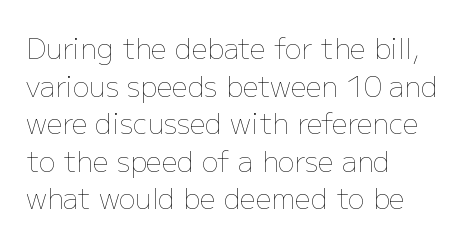
{"italic": "no", "bold": "no", "weight": "thin", "width": "normal", "stroke_contrast": "low", "x_height": "medium", "monospaced": "no", "underline": "no", "align": "left", "line_spacing": "normal", "line_spacing_ratio": 1.34, "letter_spacing": "normal", "letter_spacing_em": 0.0, "glyph_px": 28}
